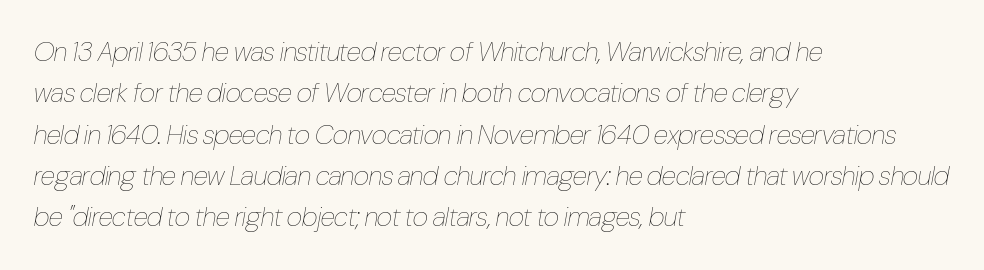
The face used here has a pronounced slope to its letters. The vertical gap from one line to the next is medium. The gaps between neighbouring characters are ordinary and unremarkable. No extra ink here — the face is not bold. Plain, unruled lines of type. Is the block centered? No — it sits flush against the left margin.
